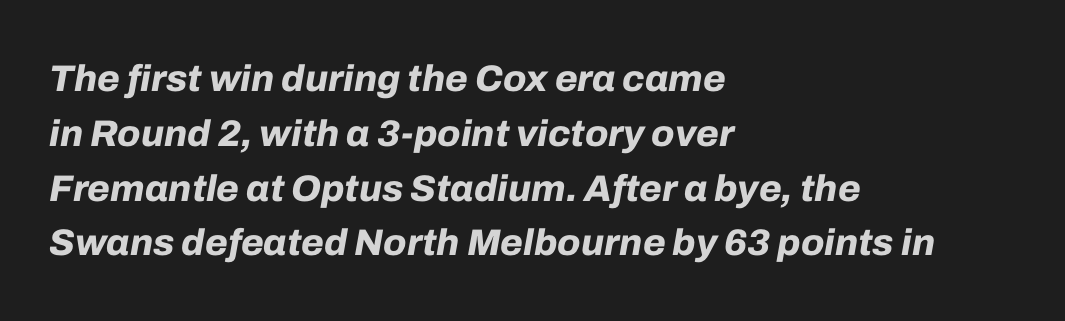
{"italic": "yes", "lean": "right", "slant_degrees": 10, "bold": "yes", "weight": "bold", "width": "normal", "stroke_contrast": "low", "x_height": "medium", "monospaced": "no", "underline": "no", "align": "left", "line_spacing": "normal", "line_spacing_ratio": 1.48, "letter_spacing": "normal", "letter_spacing_em": 0.0, "glyph_px": 37}
